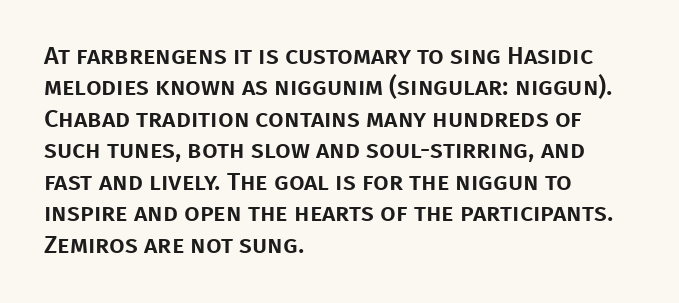
The image shows 25 px text type, upright; set left-aligned, normal line spacing (1.26x), normal letter spacing, not underlined.
